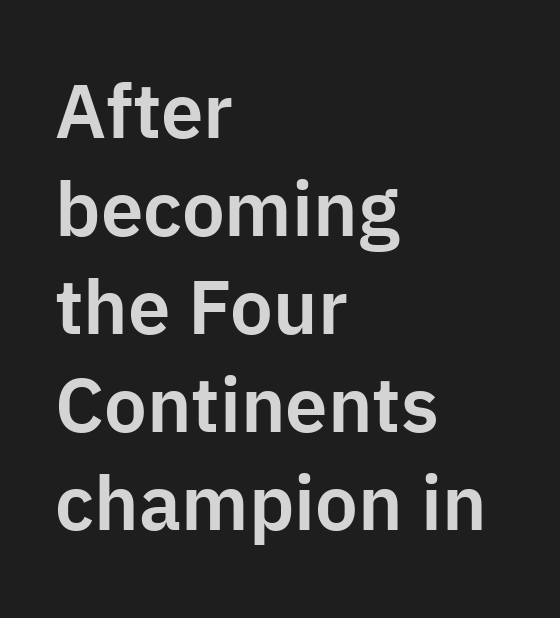
The image shows 76 px sans-serif type, upright; set left-aligned, normal line spacing (1.29x), normal letter spacing, not underlined; low stroke contrast and a medium x-height.
